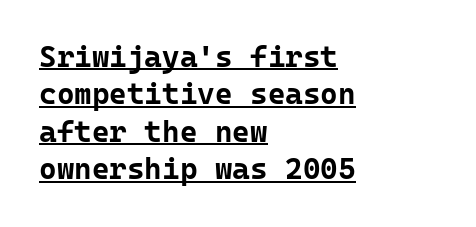
{"serif": "no", "italic": "no", "bold": "yes", "weight": "bold", "width": "normal", "stroke_contrast": "low", "x_height": "medium", "monospaced": "yes", "underline": "yes", "align": "left", "line_spacing": "normal", "line_spacing_ratio": 1.25, "letter_spacing": "normal", "letter_spacing_em": 0.0, "glyph_px": 30}
